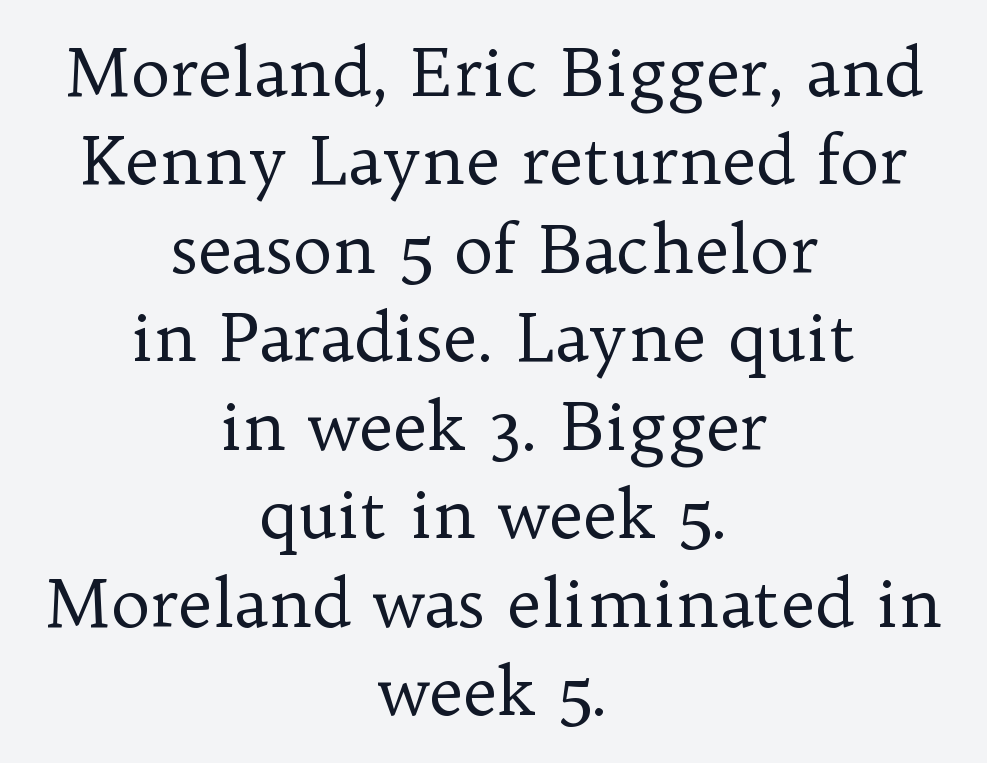
Proportional: the letters do not fall into vertical columns. This reads as an unemphasized weight, regular at the heaviest. These lines sit exactly where default settings would place them. Letter spacing: default. The area under the type is left untouched.
